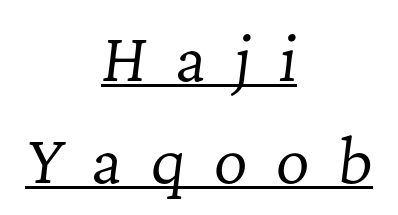
The image shows 59 px regular-weight serif type, italic (leaning right); set centered, line spacing 1.73x, unusually wide letter spacing (+0.48 em), underlined; low stroke contrast and a medium x-height.
